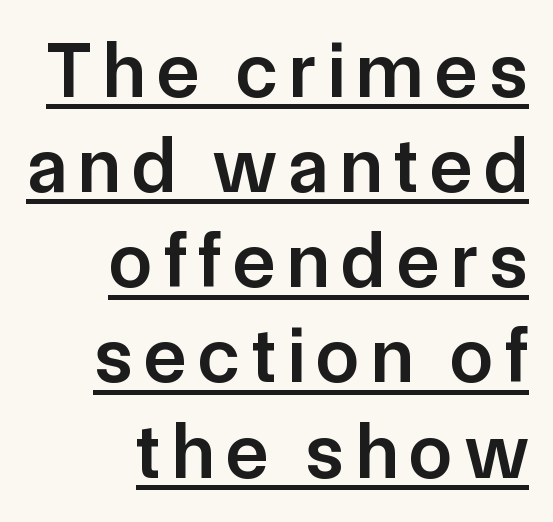
Q: Is the text bold? A: Semi-bold.
Q: Is the text italic (slanted)? A: No, it is upright.
Q: Is the typeface a serif or a sans-serif typeface? A: Sans-serif.
Q: Is the text underlined? A: Yes.
Q: How is the paragraph aligned? A: Right-aligned.
Q: Width (condensed, normal, or wide)? A: Normal.
Q: Stroke contrast? A: Low.
Q: x-height? A: Medium.
Q: Monospaced? A: No.
